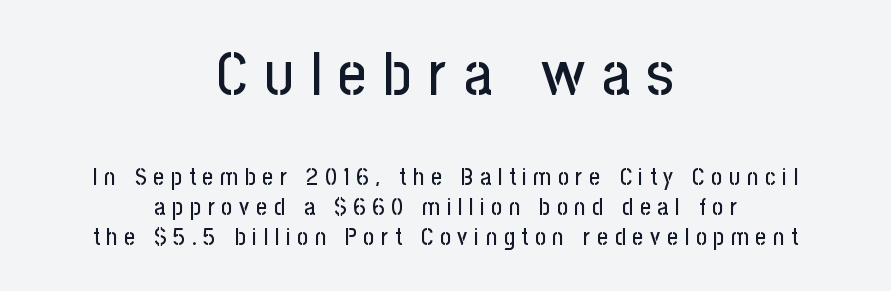
The image shows 61 px condensed sans-serif type, upright; set centered, normal line spacing (1.25x), unusually wide letter spacing (+0.28 em), not underlined; the first (top) block is 2.54x larger; low stroke contrast and a medium x-height.
